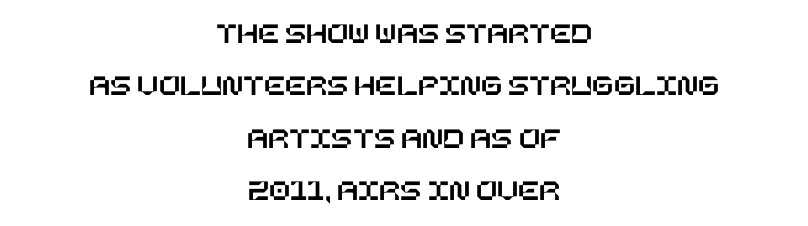
The image shows 31 px text type, upright; set centered, normal line spacing (1.69x), normal letter spacing, not underlined; low stroke contrast and a large x-height.
